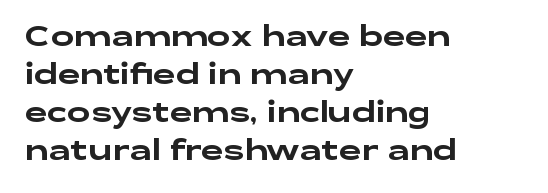
The image shows 28 px wide sans-serif type, upright; set left-aligned, normal line spacing (1.36x), normal letter spacing, not underlined; low stroke contrast and a medium x-height.
